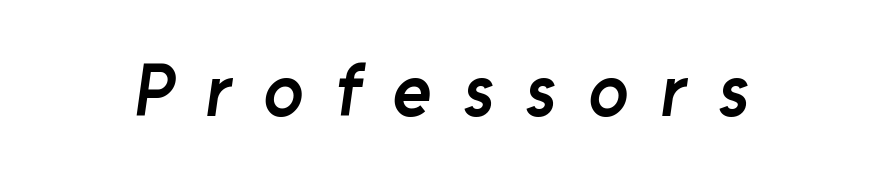
The image shows 74 px semibold sans-serif type; set unusually wide letter spacing (+0.43 em), not underlined; low stroke contrast and a medium x-height.
